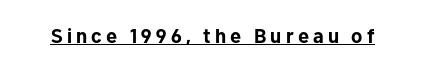
The image shows 20 px bold type, upright; set unusually wide letter spacing (+0.21 em), underlined.
